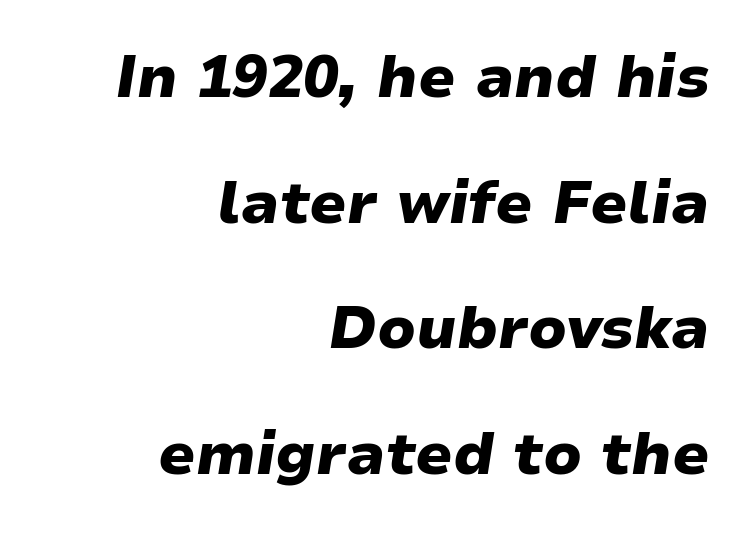
Q: Is the text bold? A: Yes.
Q: Is the text italic (slanted)? A: Yes, it leans right by about 9 degrees.
Q: Is the text underlined? A: No.
Q: How is the paragraph aligned? A: Right-aligned.
Q: Is the spacing between letters normal or unusually wide? A: Normal.
Q: Is the spacing between lines tight, normal or loose? A: Loose.
Q: Width (condensed, normal, or wide)? A: Wide.
Q: Stroke contrast? A: Low.
Q: x-height? A: Medium.
Q: Monospaced? A: No.
